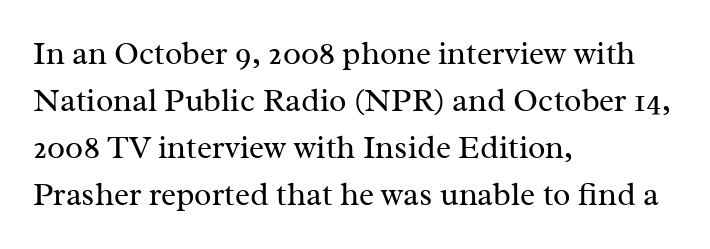
{"serif": "yes", "italic": "no", "bold": "no", "weight": "regular", "width": "normal", "stroke_contrast": "medium", "x_height": "medium", "monospaced": "no", "underline": "no", "align": "left", "line_spacing": "normal", "line_spacing_ratio": 1.47, "letter_spacing": "normal", "letter_spacing_em": 0.0, "glyph_px": 32}
